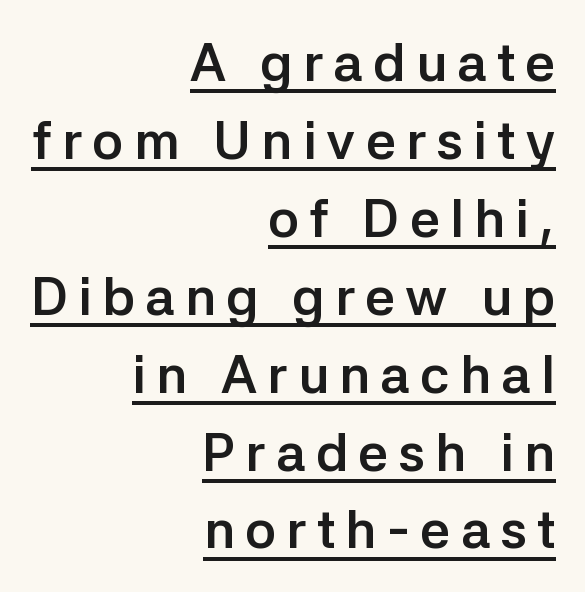
{"serif": "no", "italic": "no", "bold": "yes", "weight": "semibold", "width": "normal", "stroke_contrast": "low", "x_height": "medium", "monospaced": "no", "underline": "yes", "align": "right", "line_spacing": "normal", "line_spacing_ratio": 1.47, "glyph_px": 53}
